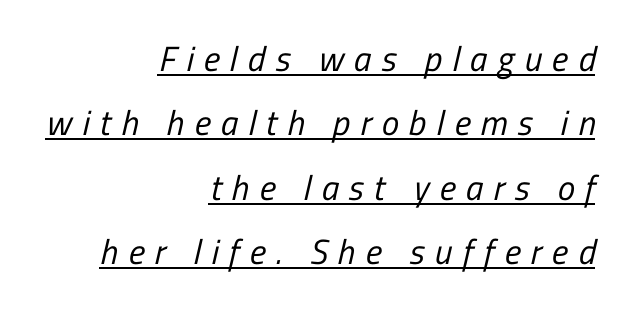
The image shows 35 px regular-weight, condensed sans-serif type; set right-aligned, line spacing 1.84x, unusually wide letter spacing (+0.29 em), underlined; low stroke contrast and a medium x-height.
